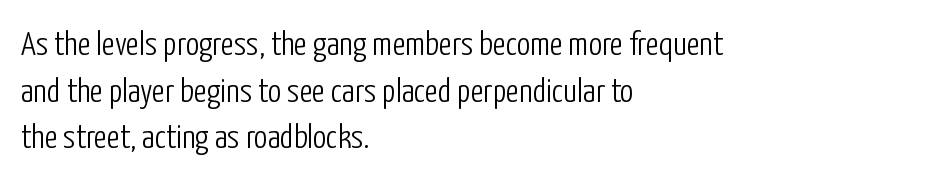
Q: Is the text bold? A: No.
Q: Is the text italic (slanted)? A: No, it is upright.
Q: Is the typeface a serif or a sans-serif typeface? A: Sans-serif.
Q: Is the text underlined? A: No.
Q: How is the paragraph aligned? A: Left-aligned.
Q: Is the spacing between letters normal or unusually wide? A: Normal.
Q: Is the spacing between lines tight, normal or loose? A: Normal.
Q: Width (condensed, normal, or wide)? A: Condensed.
Q: Stroke contrast? A: Low.
Q: x-height? A: Medium.
Q: Monospaced? A: No.
